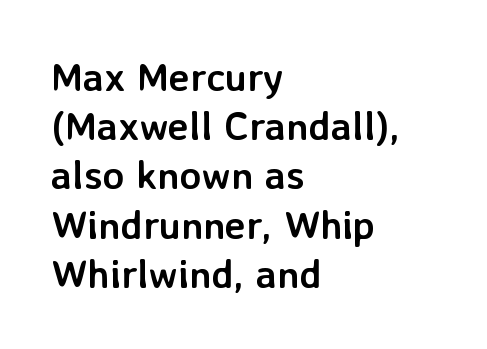
The image shows 40 px semibold sans-serif type, upright; set left-aligned, line spacing 1.23x, normal letter spacing, not underlined; low stroke contrast and a medium x-height.
